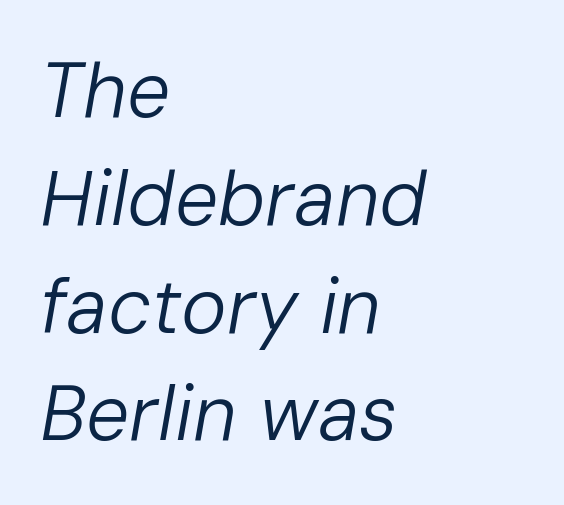
Quick note: underline off. In terms of letterspacing, this is plain default setting. Notice how the stems are inclined rather than vertical — that's the hallmark of italics. You could not count columns in this text — the font is proportionally spaced. The font sits on the lighter half of the weight spectrum, regular included.
